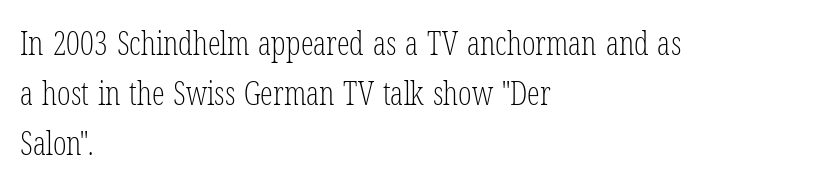
The image shows 32 px light, condensed serif type, upright; set left-aligned, normal line spacing (1.56x), normal letter spacing, not underlined; low stroke contrast and a medium x-height.
